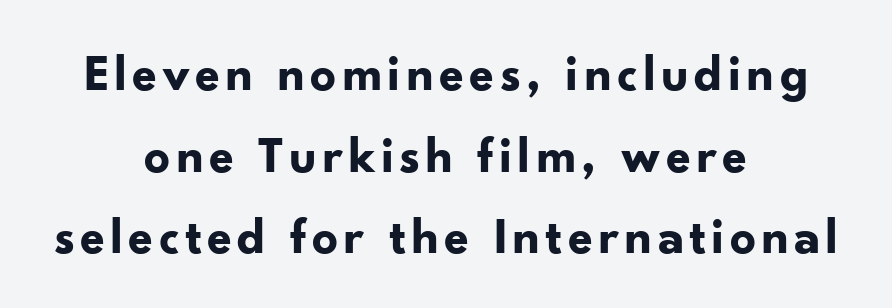
Q: Is the text bold? A: Yes.
Q: Is the text italic (slanted)? A: No, it is upright.
Q: Is the typeface a serif or a sans-serif typeface? A: Sans-serif.
Q: Is the text underlined? A: No.
Q: How is the paragraph aligned? A: Centered.
Q: Is the spacing between lines tight, normal or loose? A: Normal.
Q: Width (condensed, normal, or wide)? A: Normal.
Q: Stroke contrast? A: Low.
Q: x-height? A: Small.
Q: Monospaced? A: No.
